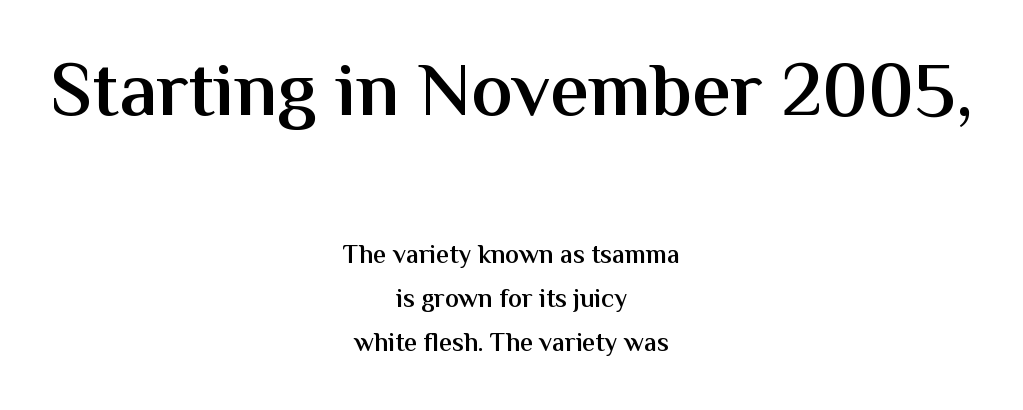
{"serif": "no", "italic": "no", "bold": "semi", "weight": "semibold", "width": "normal", "stroke_contrast": "medium", "x_height": "medium", "monospaced": "no", "underline": "no", "align": "center", "line_spacing": "normal", "line_spacing_ratio": 1.69, "letter_spacing": "normal", "letter_spacing_em": 0.0, "larger_block": "first", "size_ratio": 2.96, "glyph_px": 77}
